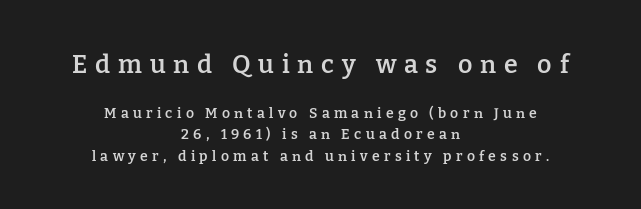
Neither beginnings nor endings align; midpoints do. The face used here is a semibold: visibly heavier than regular, lighter than bold. The block of text has a typical density, with ordinary space between rows. The gaps between neighbouring characters are conspicuously large. Glance below the letters and you will spot only blank space. These two chunks differ in scale, with the top chunk taking the larger measure.
